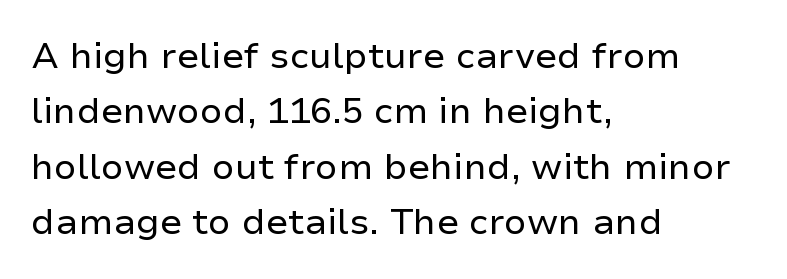
The image shows 36 px regular-weight sans-serif type, upright; set left-aligned, normal line spacing (1.54x), normal letter spacing, not underlined; low stroke contrast and a medium x-height.
